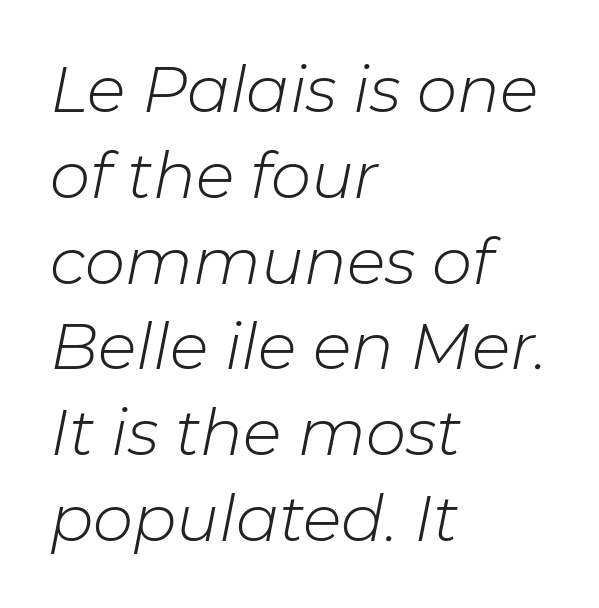
{"italic": "yes", "lean": "right", "slant_degrees": 11, "bold": "no", "weight": "light", "width": "normal", "stroke_contrast": "low", "x_height": "medium", "monospaced": "no", "underline": "no", "align": "left", "line_spacing": "normal", "line_spacing_ratio": 1.34, "letter_spacing": "normal", "letter_spacing_em": 0.0, "glyph_px": 64}
